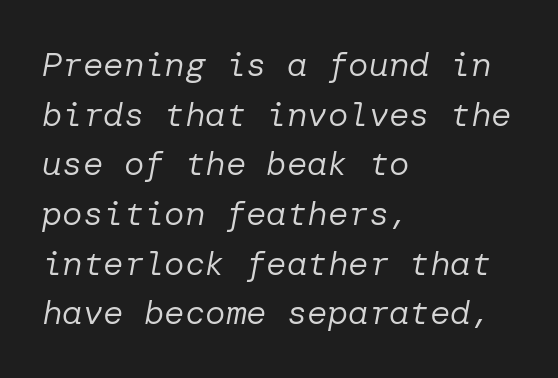
The image shows 34 px regular-weight type, italic (leaning right); set left-aligned, normal line spacing (1.46x), normal letter spacing, not underlined; low stroke contrast and a medium x-height.
